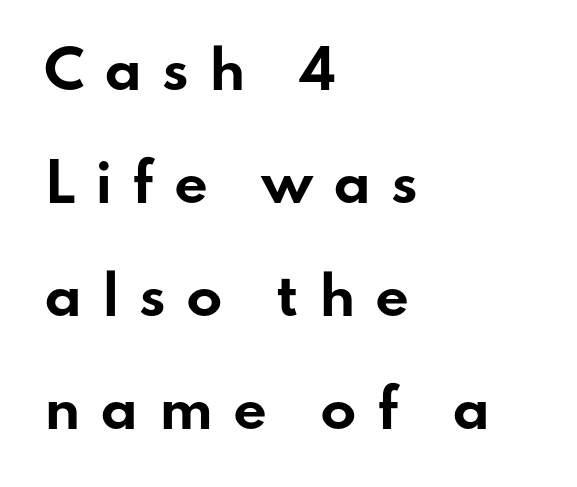
Where is the straight margin? On the left. Proportional: the letters do not fall into vertical columns. The face used here has the dense, thick strokes of a bold. Line spacing here is loose. Nothing sits at the stroke ends, so this counts as sans-serif. This sample uses expanded letter spacing, leaving extra air between glyphs.
